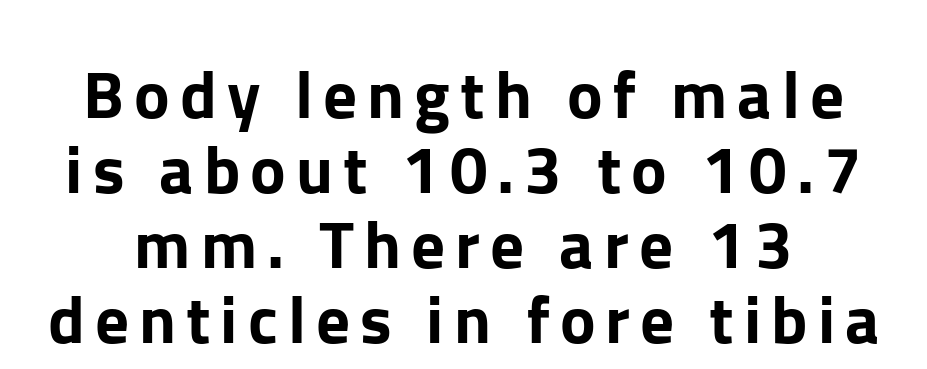
Leading: reduced. Letterform terminals end flat and unadorned throughout the passage. The area under the type is left untouched. The letters advance in unequal steps, a hallmark of proportional type. Tall strokes in this sample are plumb rather than angled.
